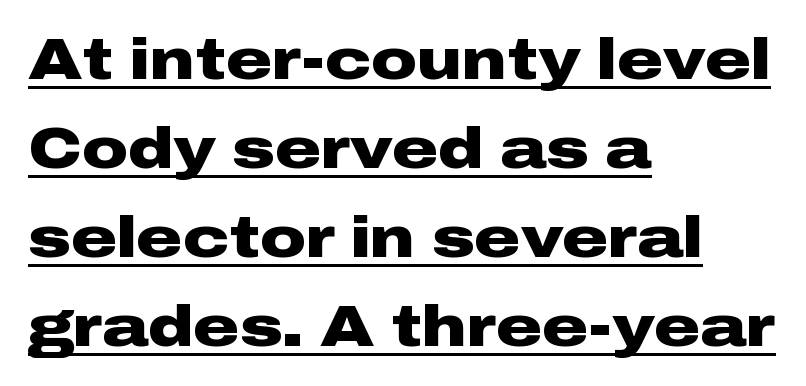
The image shows 57 px heavy, wide sans-serif type, upright; set left-aligned, normal line spacing (1.56x), normal letter spacing, underlined; low stroke contrast and a medium x-height.
